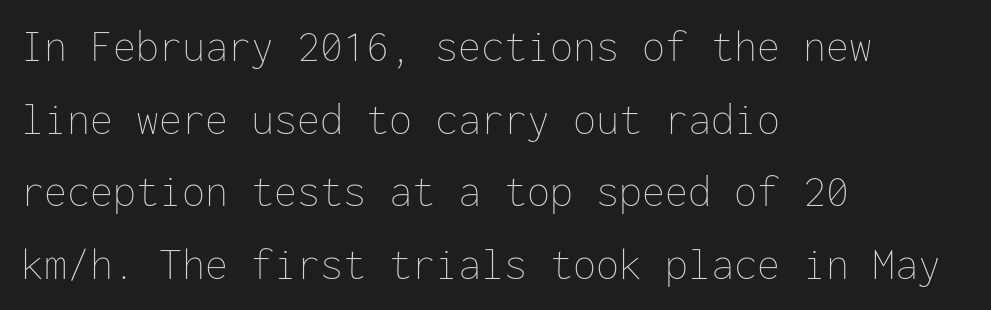
{"italic": "no", "bold": "no", "weight": "thin", "width": "normal", "stroke_contrast": "low", "x_height": "medium", "monospaced": "yes", "underline": "no", "align": "left", "line_spacing": "normal", "line_spacing_ratio": 1.58, "letter_spacing": "normal", "letter_spacing_em": 0.0, "glyph_px": 46}
